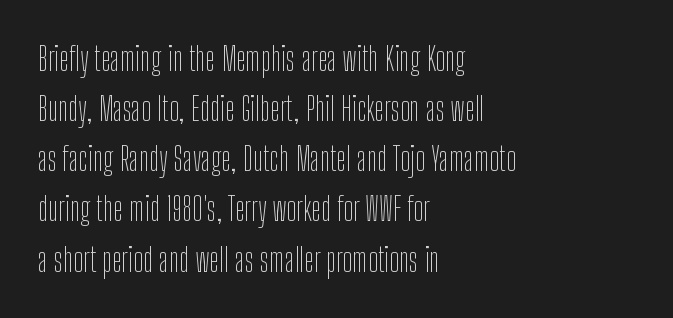
{"serif": "no", "italic": "no", "bold": "no", "weight": "thin", "width": "condensed", "stroke_contrast": "low", "x_height": "medium", "monospaced": "no", "underline": "no", "align": "left", "line_spacing": "normal", "line_spacing_ratio": 1.52, "letter_spacing": "normal", "letter_spacing_em": 0.0, "glyph_px": 33}
